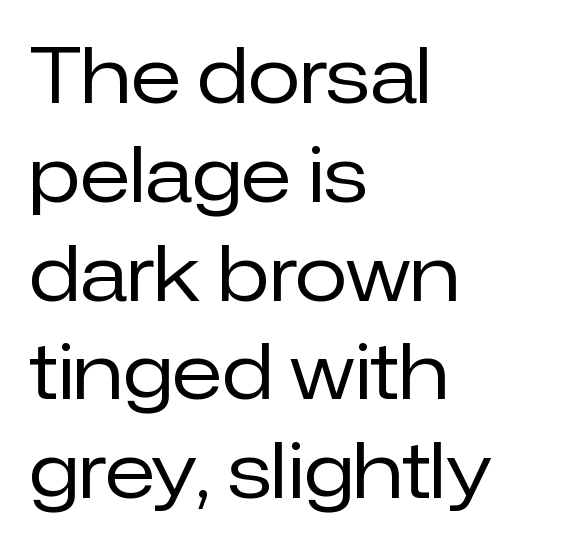
Check the space under the baseline: it is left empty. Italic: no, the glyphs are upright roman. If you measured baseline to baseline, you'd find a middling distance. Think of a printed novel: that variable character pitch is what you see here. Compared with a typical body face, this is equally light or lighter still.
